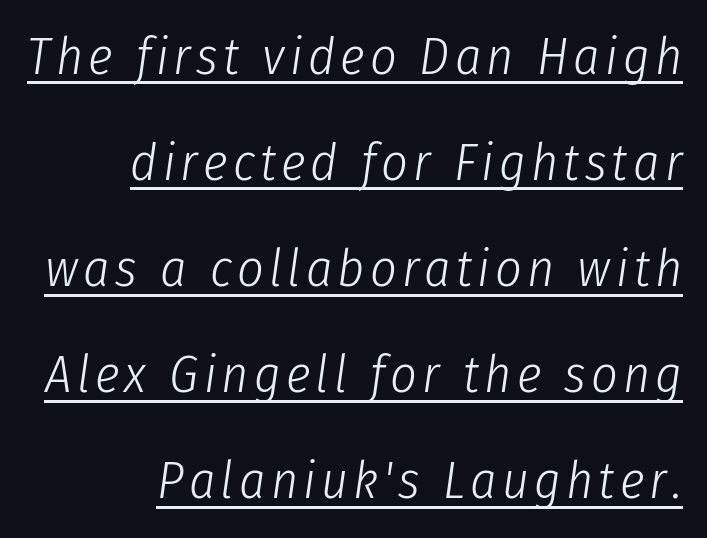
{"italic": "yes", "lean": "right", "slant_degrees": 8, "bold": "no", "weight": "light", "width": "condensed", "stroke_contrast": "low", "x_height": "medium", "monospaced": "no", "underline": "yes", "align": "right", "line_spacing": "loose", "line_spacing_ratio": 2.04, "glyph_px": 52}
